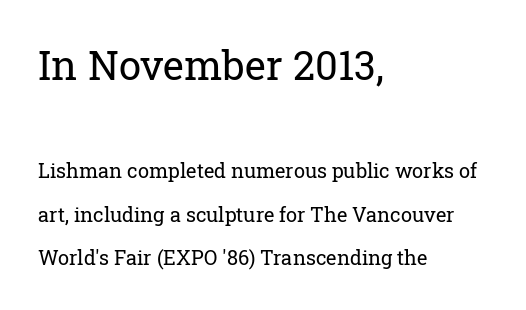
The image shows 40 px regular-weight serif type, upright; set left-aligned, loose line spacing (2.18x), normal letter spacing, not underlined; the first (top) block is 2.0x larger; low stroke contrast and a medium x-height.
